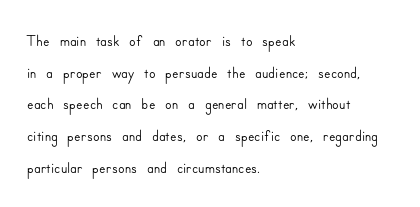
The image shows 24 px text type, upright; set left-aligned, normal line spacing (1.32x), normal letter spacing, not underlined.
